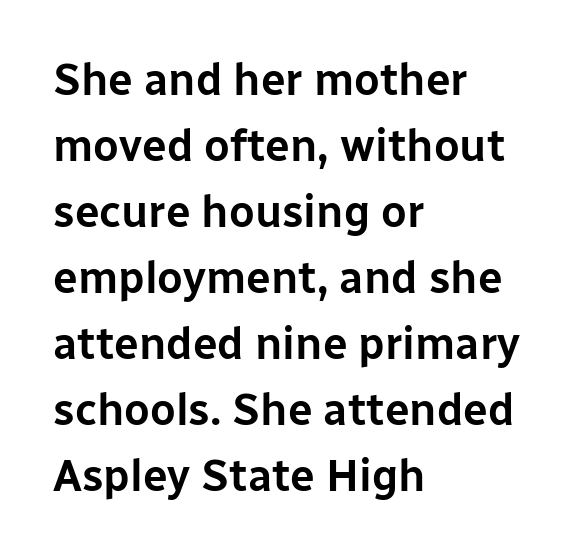
Note the varied advance widths — an 'i' is clearly narrower than an 'm'. This rendering leaves character spacing at its baseline value. Does the type have serifs? No, each stem ends abruptly. Regular leading. A classic flush-left, rag-right setting is used for this passage. If you drew a line through each stem, it would be perfectly vertical.
